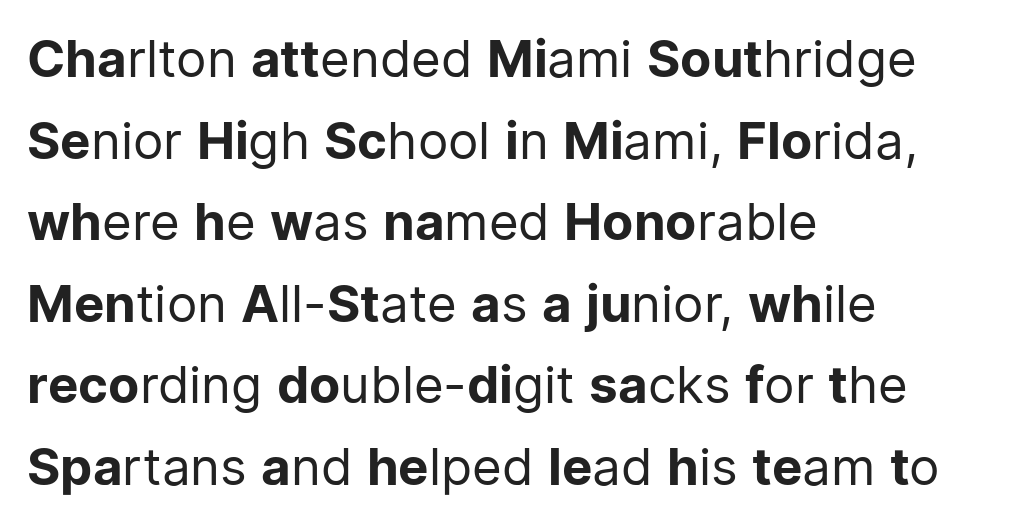
There is no visible air inserted between adjacent glyphs. Think of a printed novel: that variable character pitch is what you see here. No letter is thick-stroked: the sample isn't bold. Nothing sits at the stroke ends, so this counts as sans-serif. The letters stand upright; this is a roman face.
